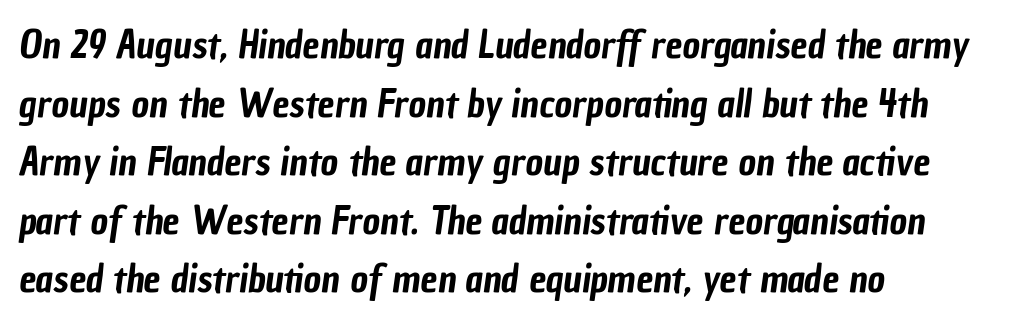
Standard letterfit; no display-style spreading of the glyphs. The typeface chosen for these lines omits serifs. Each letter keeps its own natural width here, so spacing adapts to shape. Check the space under the baseline: it is left empty.
